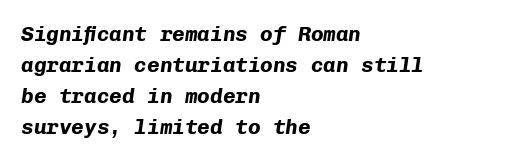
{"italic": "yes", "lean": "right", "slant_degrees": 8, "bold": "yes", "underline": "no", "align": "left", "line_spacing": "normal", "line_spacing_ratio": 1.48, "letter_spacing": "normal", "letter_spacing_em": 0.0, "glyph_px": 21}
